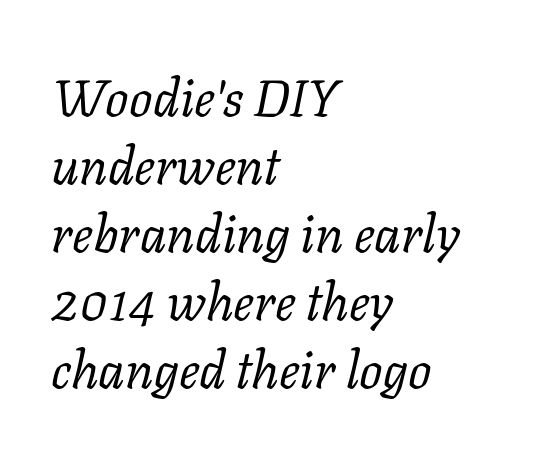
{"serif": "yes", "italic": "yes", "lean": "right", "slant_degrees": 11, "bold": "no", "weight": "regular", "width": "normal", "stroke_contrast": "low", "x_height": "medium", "monospaced": "no", "underline": "no", "align": "left", "line_spacing": "normal", "line_spacing_ratio": 1.31, "letter_spacing": "normal", "letter_spacing_em": 0.0, "glyph_px": 52}
